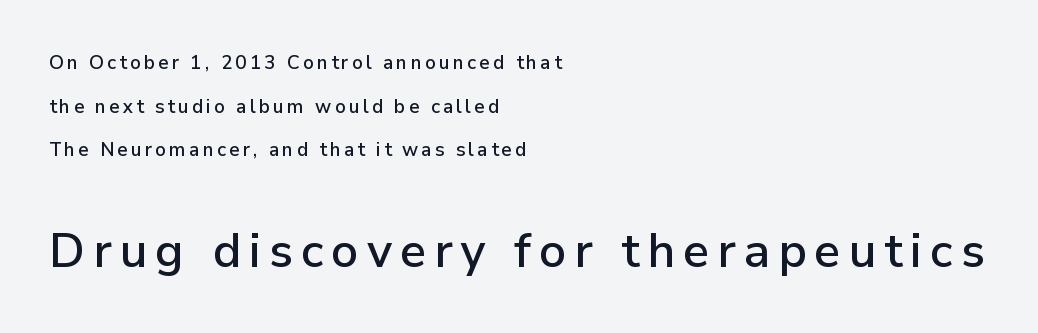
{"serif": "no", "italic": "no", "width": "normal", "stroke_contrast": "low", "x_height": "medium", "monospaced": "no", "underline": "no", "align": "left", "line_spacing": "loose", "line_spacing_ratio": 2.29, "larger_block": "second", "size_ratio": 2.53, "glyph_px": 48}
